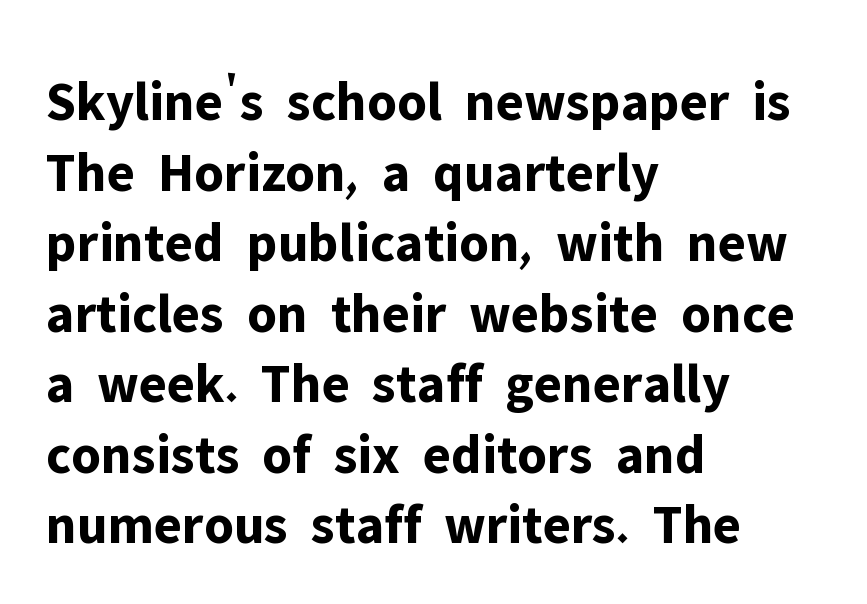
Q: Is the text bold? A: Yes.
Q: Is the text italic (slanted)? A: No, it is upright.
Q: Is the typeface a serif or a sans-serif typeface? A: Sans-serif.
Q: Is the text underlined? A: No.
Q: How is the paragraph aligned? A: Left-aligned.
Q: Is the spacing between letters normal or unusually wide? A: Normal.
Q: Is the spacing between lines tight, normal or loose? A: Normal.
Q: Width (condensed, normal, or wide)? A: Normal.
Q: Stroke contrast? A: Low.
Q: x-height? A: Medium.
Q: Monospaced? A: No.
